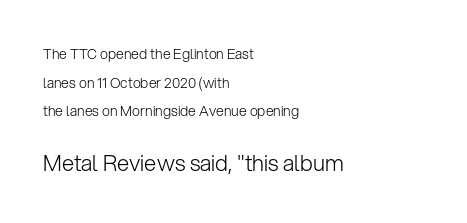
{"italic": "no", "bold": "no", "underline": "no", "align": "left", "line_spacing": "loose", "line_spacing_ratio": 2.04, "letter_spacing": "normal", "letter_spacing_em": 0.0, "larger_block": "second", "size_ratio": 1.57, "glyph_px": 22}
